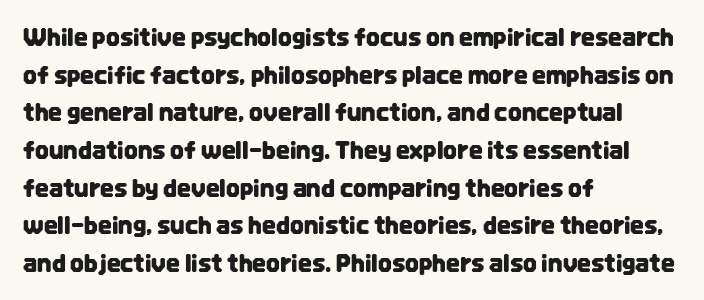
{"italic": "no", "underline": "no", "align": "left", "line_spacing": "normal", "line_spacing_ratio": 1.57, "letter_spacing": "normal", "letter_spacing_em": 0.0, "glyph_px": 24}
